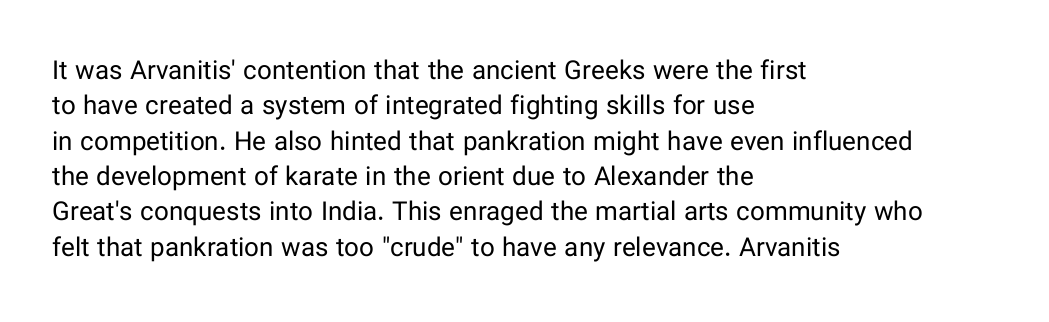
{"italic": "no", "bold": "no", "underline": "no", "align": "left", "line_spacing": "normal", "line_spacing_ratio": 1.36, "letter_spacing": "normal", "letter_spacing_em": 0.0, "glyph_px": 26}
